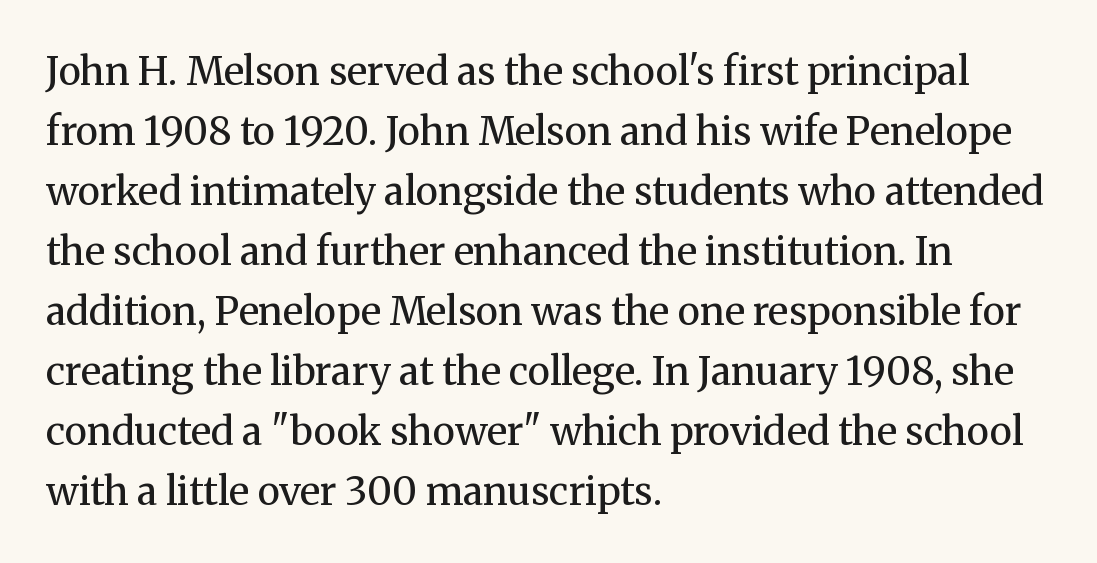
{"serif": "yes", "italic": "no", "bold": "no", "weight": "regular", "width": "normal", "stroke_contrast": "medium", "x_height": "medium", "monospaced": "no", "underline": "no", "align": "left", "line_spacing": "normal", "line_spacing_ratio": 1.54, "letter_spacing": "normal", "letter_spacing_em": 0.0, "glyph_px": 39}
